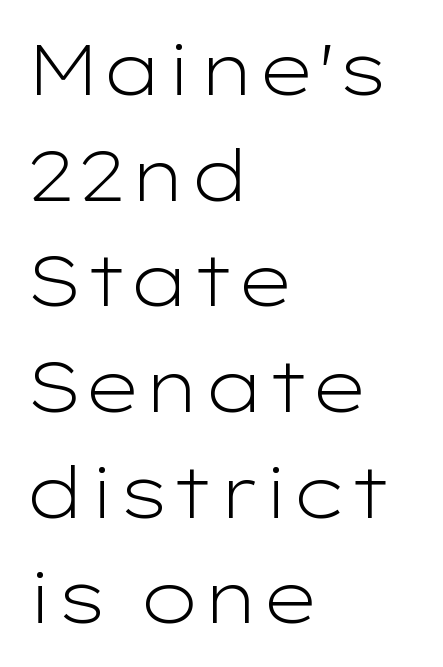
The image shows 70 px light, wide sans-serif type, upright; set left-aligned, normal line spacing (1.51x), normal letter spacing, not underlined; low stroke contrast and a medium x-height.
